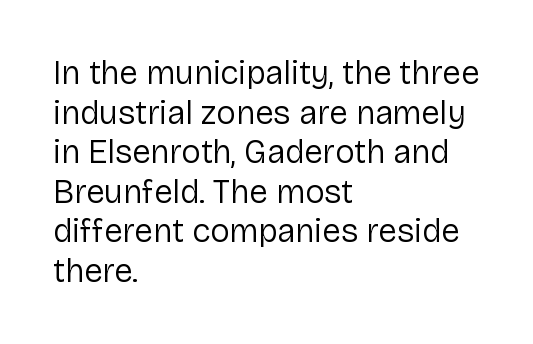
{"serif": "no", "italic": "no", "bold": "no", "weight": "regular", "width": "normal", "stroke_contrast": "low", "x_height": "medium", "monospaced": "no", "underline": "no", "align": "left", "line_spacing_ratio": 1.2, "letter_spacing": "normal", "letter_spacing_em": 0.0, "glyph_px": 33}
